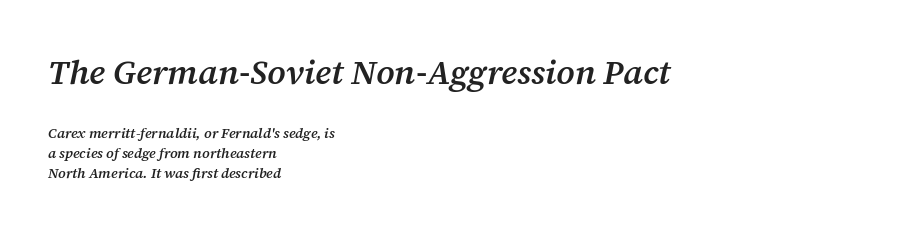
Q: Is the text bold? A: Semi-bold.
Q: Is the text italic (slanted)? A: Yes, it leans right by about 12 degrees.
Q: Is the typeface a serif or a sans-serif typeface? A: Serif.
Q: Is the text underlined? A: No.
Q: How is the paragraph aligned? A: Left-aligned.
Q: Is the spacing between letters normal or unusually wide? A: Normal.
Q: Is the spacing between lines tight, normal or loose? A: Normal.
Q: Which block of text is set in a larger size, the first (top) or the second (bottom)? A: The first (top) one.
Q: Width (condensed, normal, or wide)? A: Normal.
Q: Stroke contrast? A: Medium.
Q: x-height? A: Medium.
Q: Monospaced? A: No.
